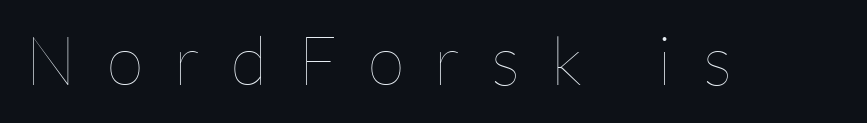
Q: Is the text bold? A: No.
Q: Is the text italic (slanted)? A: No, it is upright.
Q: Is the text underlined? A: No.
Q: Is the spacing between letters normal or unusually wide? A: Unusually wide.
Q: Width (condensed, normal, or wide)? A: Normal.
Q: Stroke contrast? A: Low.
Q: x-height? A: Medium.
Q: Monospaced? A: No.
